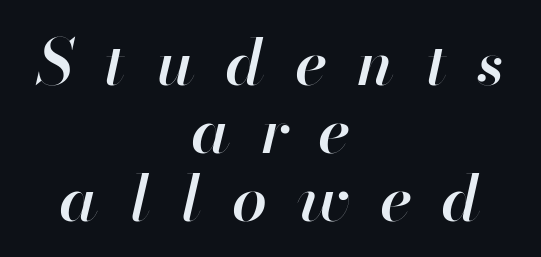
{"italic": "yes", "lean": "right", "slant_degrees": 13, "bold": "semi", "weight": "semibold", "width": "normal", "stroke_contrast": "high", "x_height": "small", "monospaced": "no", "underline": "no", "align": "center", "line_spacing": "tight", "line_spacing_ratio": 1.08, "letter_spacing": "wide", "letter_spacing_em": 0.49, "glyph_px": 63}
